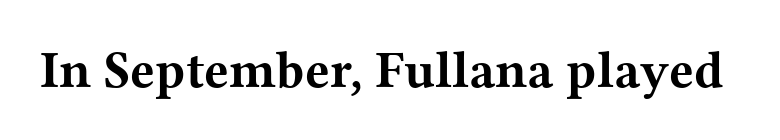
Looks like regular typesetting: each glyph gets only the width it needs. These lines carry a lot of weight — the face is fully bold. The passage shown is not underscored anywhere. Is this a sans? No — the strokes have serifs. Rendered with straight, roman letterforms. Each word holds together tightly as a unit, with standard inter-letter gaps.
